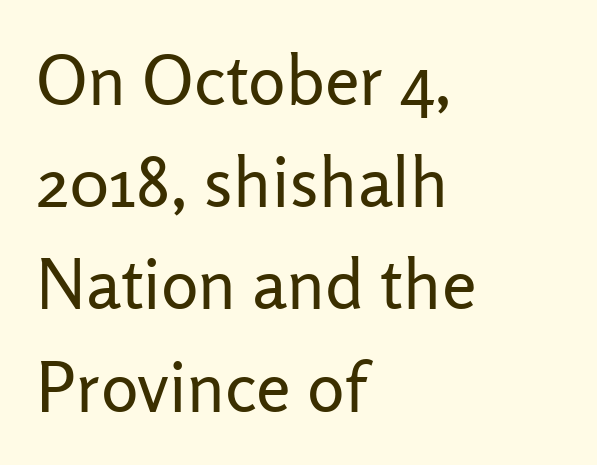
The image shows 70 px regular-weight sans-serif type, upright; set left-aligned, normal line spacing (1.46x), normal letter spacing, not underlined; low stroke contrast and a medium x-height.
